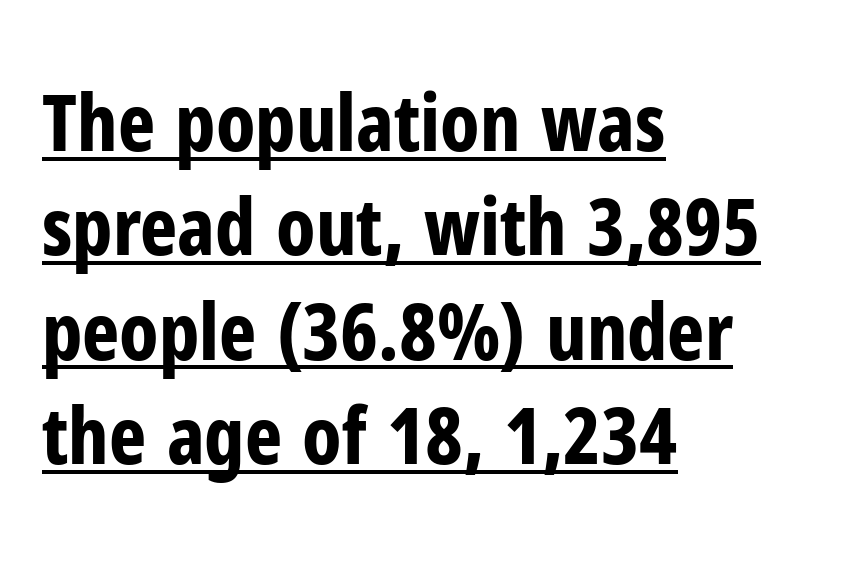
Q: Is the text bold? A: Yes.
Q: Is the text italic (slanted)? A: No, it is upright.
Q: Is the typeface a serif or a sans-serif typeface? A: Sans-serif.
Q: Is the text underlined? A: Yes.
Q: How is the paragraph aligned? A: Left-aligned.
Q: Is the spacing between letters normal or unusually wide? A: Normal.
Q: Is the spacing between lines tight, normal or loose? A: Normal.
Q: Width (condensed, normal, or wide)? A: Condensed.
Q: Stroke contrast? A: Low.
Q: x-height? A: Medium.
Q: Monospaced? A: No.
